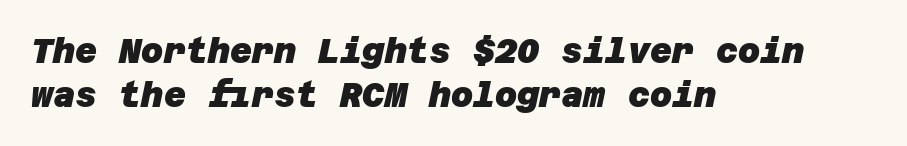
The sample has been set heavy, in full bold. This sample uses plain, unmodified letter spacing. The typesetter chose a ragged-right arrangement here. Horizontal bands of white between lines are of average thickness. Note: no serifs on the glyphs.
